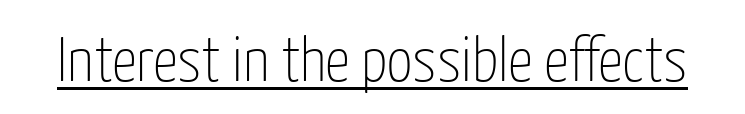
Q: Is the text bold? A: No.
Q: Is the text italic (slanted)? A: No, it is upright.
Q: Is the typeface a serif or a sans-serif typeface? A: Sans-serif.
Q: Is the text underlined? A: Yes.
Q: Is the spacing between letters normal or unusually wide? A: Normal.
Q: Width (condensed, normal, or wide)? A: Condensed.
Q: Stroke contrast? A: Low.
Q: x-height? A: Medium.
Q: Monospaced? A: No.
